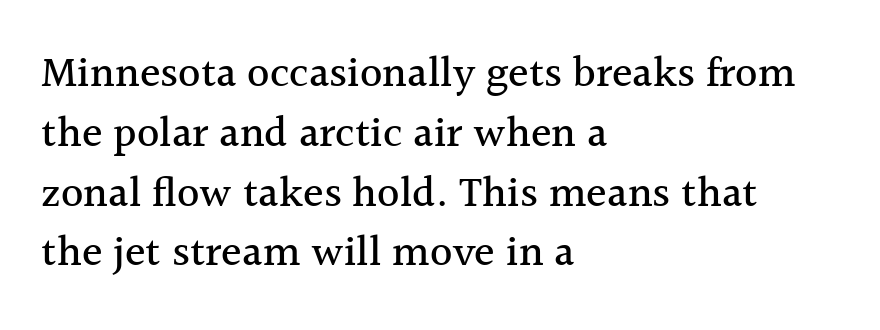
Caption: standard tracking, unaltered. Which margin do the lines hug? The left one — the right edge is uneven. In terms of leading, this rendering sits right in the middle. What kind of face is this? One with serifs. Characters remain perfectly vertical along every line.
